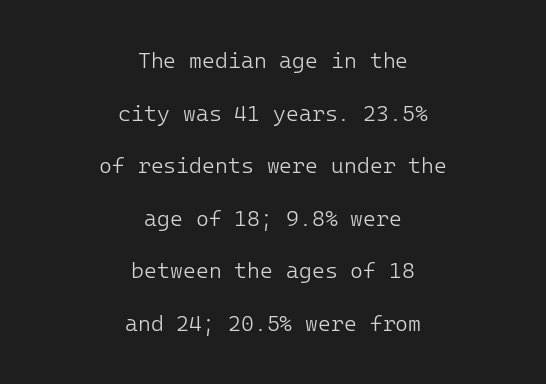
This sample is center-justified, so both line endings float freely. This reads as an unemphasized weight, regular at the heaviest. This block would shrink considerably if given ordinary leading; it's expanded now. Has an underline been added? It has not. Do the letters lean? They stand straight. Standard letterfit; no display-style spreading of the glyphs.
